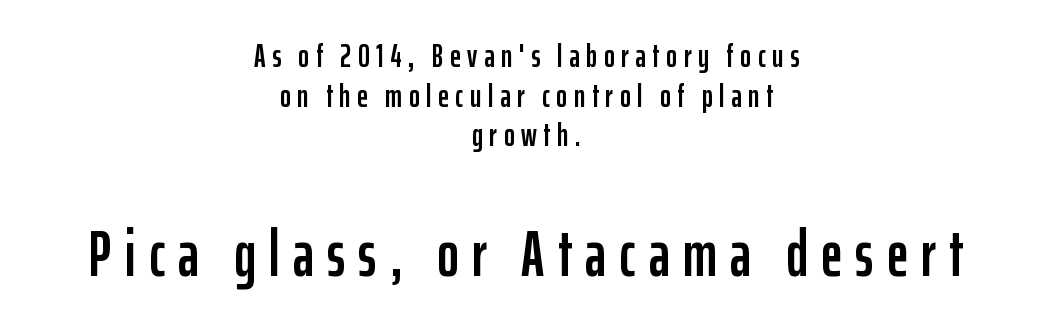
The lines in this sample share a center point and differ in where they start and stop. The gap between lines stays unmarked. I'd call this a sans setting — the letters go barefoot. Vertical strokes here are truly vertical. Larger block? The one below; the one above is distinctly smaller.
